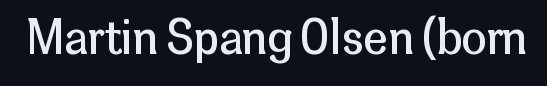
The image shows 45 px regular-weight sans-serif type, upright; set normal letter spacing, not underlined; low stroke contrast and a medium x-height.
